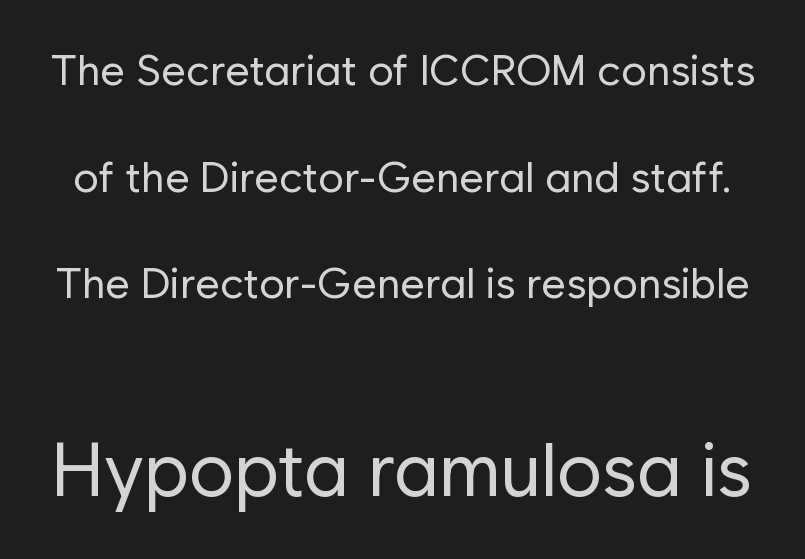
Q: Is the text bold? A: No.
Q: Is the text italic (slanted)? A: No, it is upright.
Q: Is the typeface a serif or a sans-serif typeface? A: Sans-serif.
Q: Is the text underlined? A: No.
Q: Is the spacing between letters normal or unusually wide? A: Normal.
Q: Is the spacing between lines tight, normal or loose? A: Loose.
Q: Which block of text is set in a larger size, the first (top) or the second (bottom)? A: The second (bottom) one.
Q: Width (condensed, normal, or wide)? A: Normal.
Q: Stroke contrast? A: Low.
Q: x-height? A: Medium.
Q: Monospaced? A: No.
